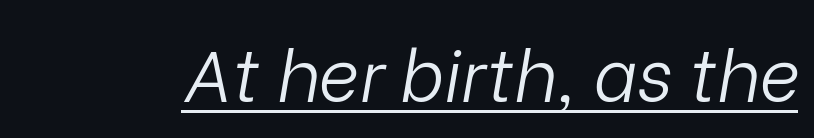
The rendering uses natural spacing where letterforms have individual widths. Tracking here is standard; glyphs follow each other at the usual distance. A rule runs beneath these lines of type. When letters slant like this, we call the style italic.
